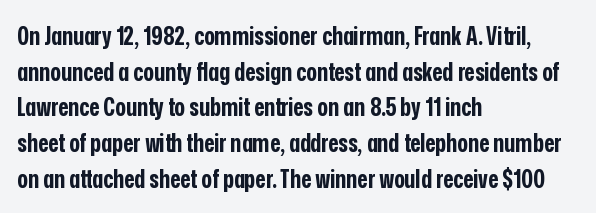
{"italic": "no", "bold": "yes", "underline": "no", "align": "left", "line_spacing": "normal", "line_spacing_ratio": 1.43, "letter_spacing": "normal", "letter_spacing_em": 0.0, "glyph_px": 25}
